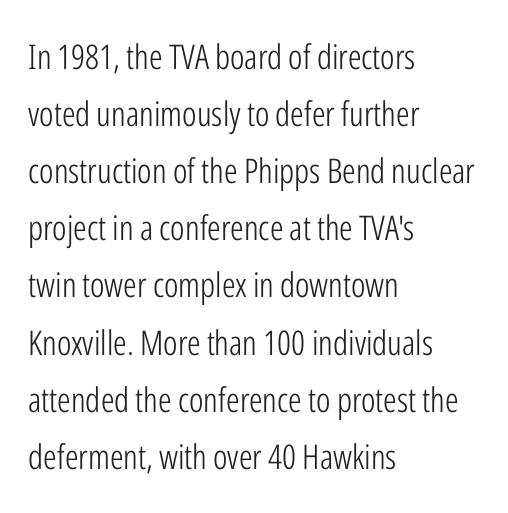
Q: Is the text bold? A: No.
Q: Is the text italic (slanted)? A: No, it is upright.
Q: Is the typeface a serif or a sans-serif typeface? A: Sans-serif.
Q: Is the text underlined? A: No.
Q: How is the paragraph aligned? A: Left-aligned.
Q: Is the spacing between letters normal or unusually wide? A: Normal.
Q: Is the spacing between lines tight, normal or loose? A: Normal.
Q: Width (condensed, normal, or wide)? A: Condensed.
Q: Stroke contrast? A: Low.
Q: x-height? A: Medium.
Q: Monospaced? A: No.
